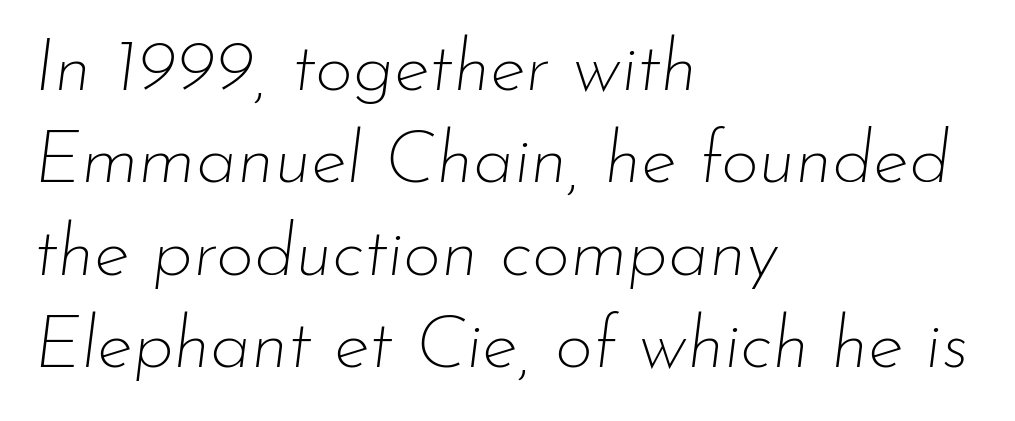
Q: Is the text bold? A: No.
Q: Is the text italic (slanted)? A: Yes, it leans right by about 7 degrees.
Q: Is the text underlined? A: No.
Q: How is the paragraph aligned? A: Left-aligned.
Q: Is the spacing between letters normal or unusually wide? A: Normal.
Q: Is the spacing between lines tight, normal or loose? A: Normal.
Q: Width (condensed, normal, or wide)? A: Normal.
Q: Stroke contrast? A: Low.
Q: x-height? A: Small.
Q: Monospaced? A: No.
